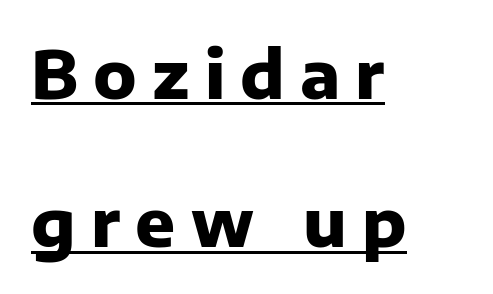
The image shows 66 px heavy sans-serif type, upright; set left-aligned, loose line spacing (2.25x), unusually wide letter spacing (+0.23 em), underlined; low stroke contrast and a medium x-height.
